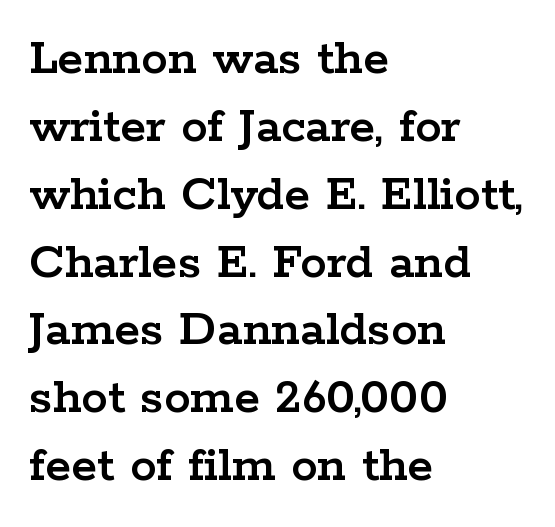
Q: Is the text italic (slanted)? A: No, it is upright.
Q: Is the typeface a serif or a sans-serif typeface? A: Serif.
Q: Is the text underlined? A: No.
Q: How is the paragraph aligned? A: Left-aligned.
Q: Is the spacing between letters normal or unusually wide? A: Normal.
Q: Is the spacing between lines tight, normal or loose? A: Normal.
Q: Width (condensed, normal, or wide)? A: Wide.
Q: Stroke contrast? A: Low.
Q: x-height? A: Medium.
Q: Monospaced? A: No.
